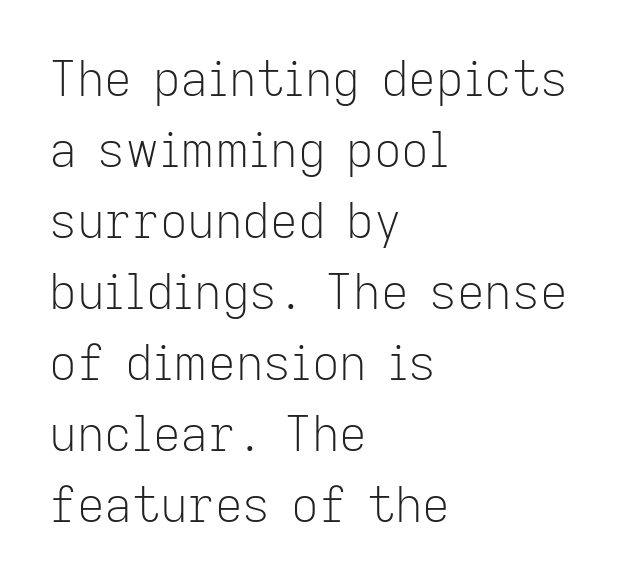
Q: Is the text bold? A: No.
Q: Is the text italic (slanted)? A: No, it is upright.
Q: Is the typeface a serif or a sans-serif typeface? A: Sans-serif.
Q: Is the text underlined? A: No.
Q: How is the paragraph aligned? A: Left-aligned.
Q: Is the spacing between letters normal or unusually wide? A: Normal.
Q: Is the spacing between lines tight, normal or loose? A: Normal.
Q: Width (condensed, normal, or wide)? A: Normal.
Q: Stroke contrast? A: Low.
Q: x-height? A: Medium.
Q: Monospaced? A: No.
